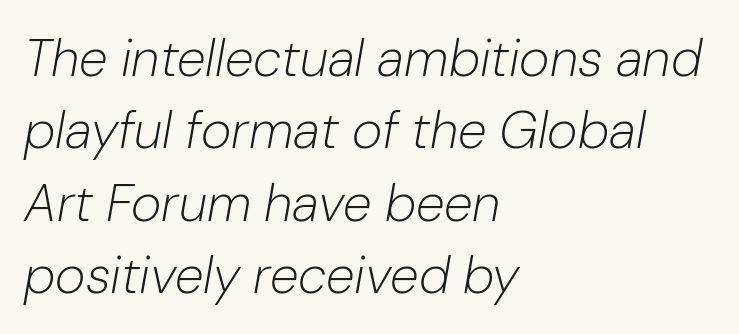
The compositor pushed each line to the left boundary. These lines are rendered in a variable-pitch font. Just letters on the line, the space beneath them empty. Regarding leading, the lines here are spaced in the standard way.
